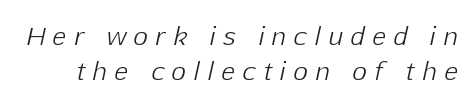
Q: Is the text bold? A: No.
Q: Is the text italic (slanted)? A: Yes, it leans right by about 12 degrees.
Q: Is the text underlined? A: No.
Q: Is the spacing between letters normal or unusually wide? A: Unusually wide.
Q: Is the spacing between lines tight, normal or loose? A: Normal.
